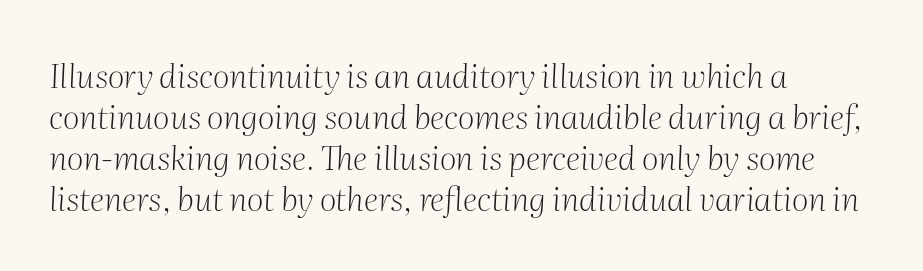
The image shows 33 px light serif type, italic (leaning right); set left-aligned, line spacing 1.24x, normal letter spacing, not underlined; medium stroke contrast and a medium x-height.
